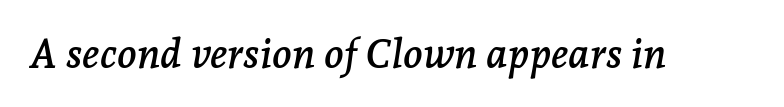
Q: Is the text italic (slanted)? A: Yes, it leans right by about 7 degrees.
Q: Is the typeface a serif or a sans-serif typeface? A: Serif.
Q: Is the text underlined? A: No.
Q: Is the spacing between letters normal or unusually wide? A: Normal.
Q: Width (condensed, normal, or wide)? A: Normal.
Q: Stroke contrast? A: Low.
Q: x-height? A: Medium.
Q: Monospaced? A: No.
